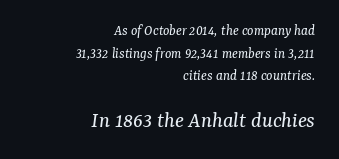
{"italic": "yes", "lean": "right", "slant_degrees": 7, "bold": "no", "underline": "no", "align": "right", "line_spacing": "normal", "line_spacing_ratio": 1.51, "letter_spacing": "normal", "letter_spacing_em": 0.0, "larger_block": "second", "size_ratio": 1.53, "glyph_px": 23}
